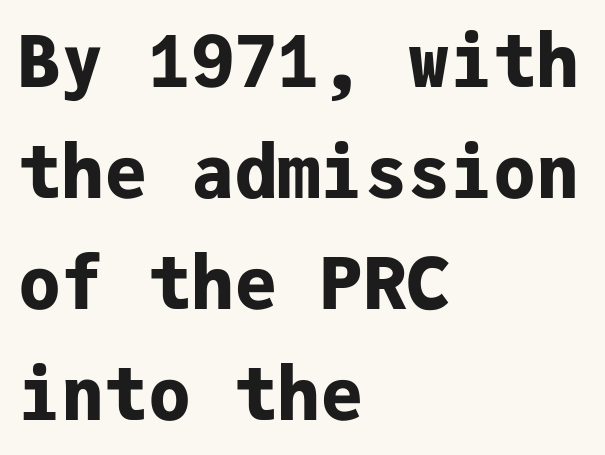
The image shows 72 px bold sans-serif type, upright, monospaced; set left-aligned, normal line spacing (1.54x), normal letter spacing, not underlined; low stroke contrast and a medium x-height.
